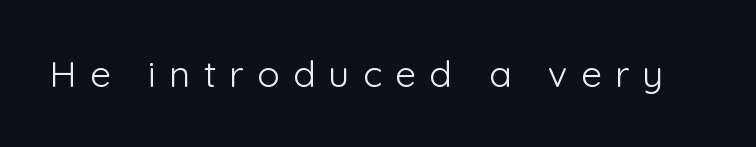
Q: Is the text bold? A: No.
Q: Is the text italic (slanted)? A: No, it is upright.
Q: Is the typeface a serif or a sans-serif typeface? A: Sans-serif.
Q: Is the text underlined? A: No.
Q: Is the spacing between letters normal or unusually wide? A: Unusually wide.
Q: Width (condensed, normal, or wide)? A: Normal.
Q: Stroke contrast? A: Low.
Q: x-height? A: Medium.
Q: Monospaced? A: No.
